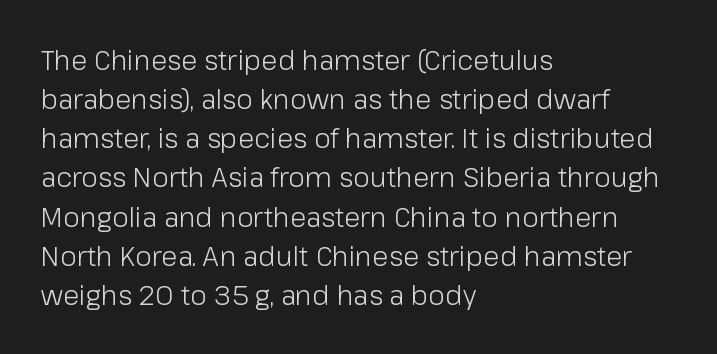
The image shows 27 px text type, upright; set left-aligned, normal line spacing (1.45x), normal letter spacing, not underlined.
